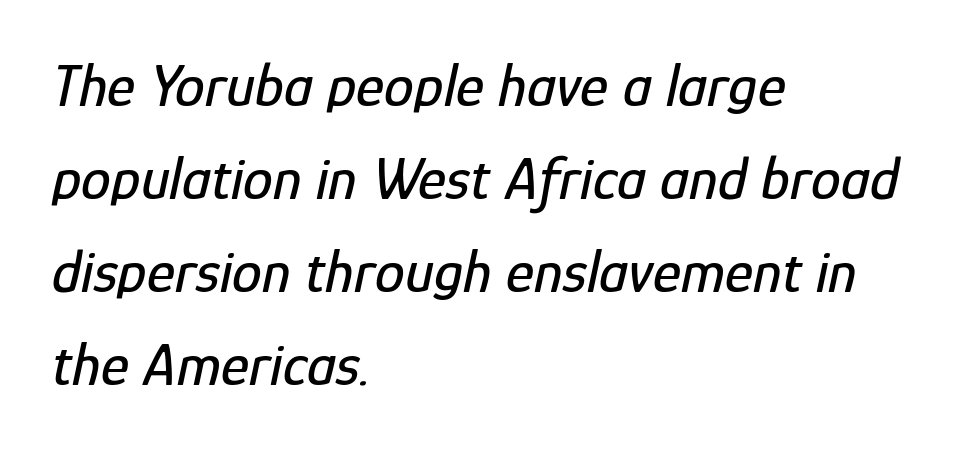
The tracking reads as untouched default to a designer's eye. The rendering applies a slant to the glyphs. Check under the words: just untouched page. Each letter keeps its own natural width here, so spacing adapts to shape.
